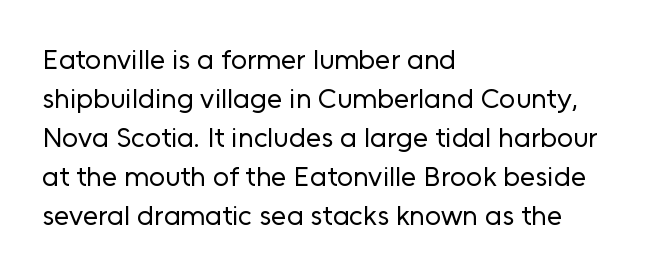
{"serif": "no", "italic": "no", "bold": "no", "weight": "regular", "width": "normal", "stroke_contrast": "low", "x_height": "medium", "monospaced": "no", "underline": "no", "align": "left", "line_spacing": "normal", "line_spacing_ratio": 1.39, "letter_spacing": "normal", "letter_spacing_em": 0.0, "glyph_px": 28}
